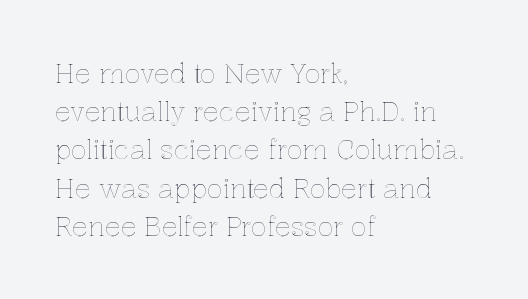
Q: Is the text italic (slanted)? A: No, it is upright.
Q: Is the text underlined? A: No.
Q: How is the paragraph aligned? A: Left-aligned.
Q: Is the spacing between letters normal or unusually wide? A: Normal.
Q: Is the spacing between lines tight, normal or loose? A: Normal.
